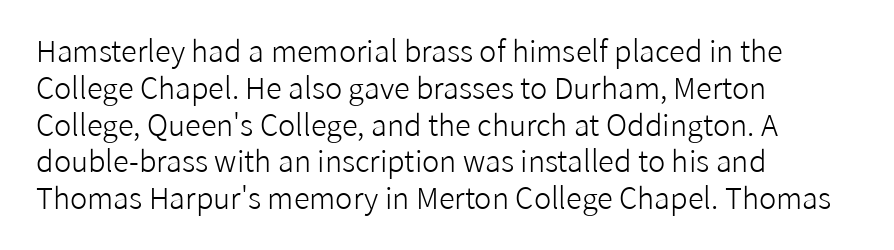
Q: Is the text bold? A: No.
Q: Is the text italic (slanted)? A: No, it is upright.
Q: Is the typeface a serif or a sans-serif typeface? A: Sans-serif.
Q: Is the text underlined? A: No.
Q: How is the paragraph aligned? A: Left-aligned.
Q: Is the spacing between letters normal or unusually wide? A: Normal.
Q: Is the spacing between lines tight, normal or loose? A: Normal.
Q: Width (condensed, normal, or wide)? A: Normal.
Q: Stroke contrast? A: Low.
Q: x-height? A: Medium.
Q: Monospaced? A: No.
